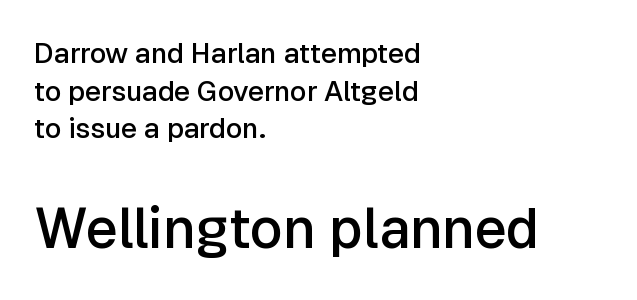
The image shows 56 px semibold sans-serif type, upright; set left-aligned, normal line spacing (1.34x), normal letter spacing, not underlined; the second (bottom) block is 2.0x larger; low stroke contrast and a medium x-height.
